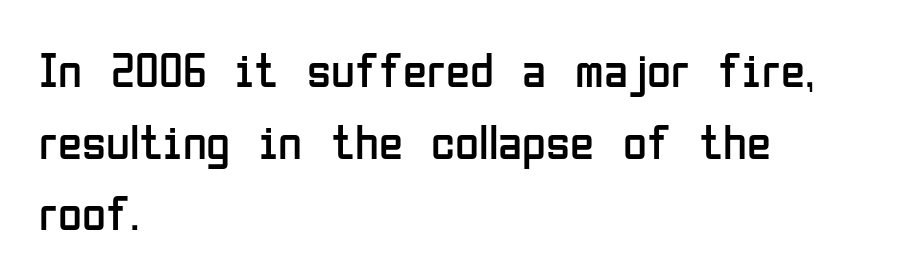
{"serif": "no", "italic": "no", "bold": "no", "weight": "regular", "width": "condensed", "stroke_contrast": "low", "x_height": "medium", "monospaced": "no", "underline": "no", "align": "left", "line_spacing": "normal", "line_spacing_ratio": 1.46, "letter_spacing": "normal", "letter_spacing_em": 0.0, "glyph_px": 49}
